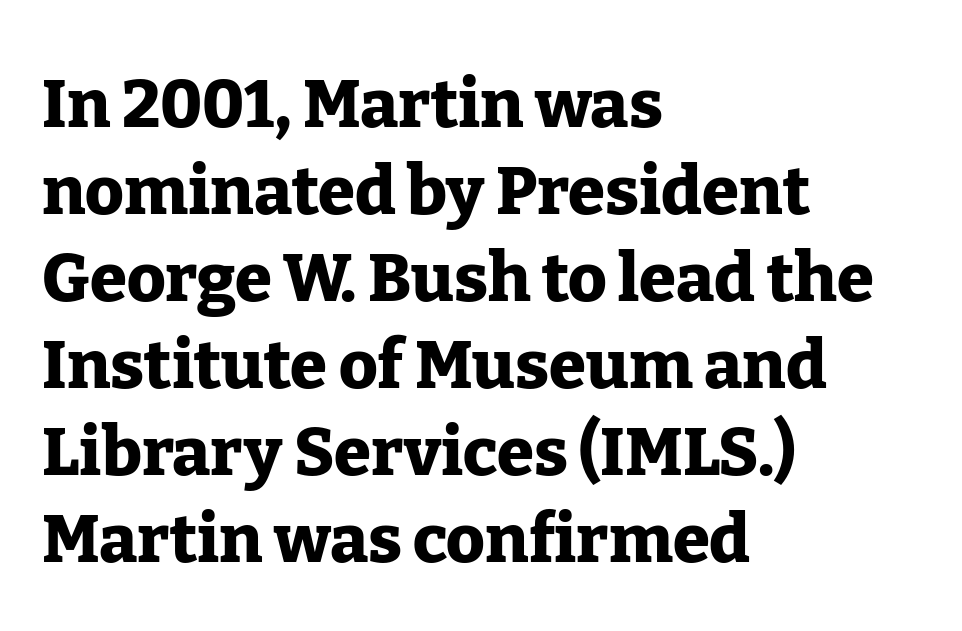
{"serif": "yes", "italic": "no", "bold": "yes", "weight": "heavy", "width": "normal", "stroke_contrast": "low", "x_height": "medium", "monospaced": "no", "underline": "no", "align": "left", "line_spacing": "normal", "line_spacing_ratio": 1.3, "letter_spacing": "normal", "letter_spacing_em": 0.0, "glyph_px": 67}
